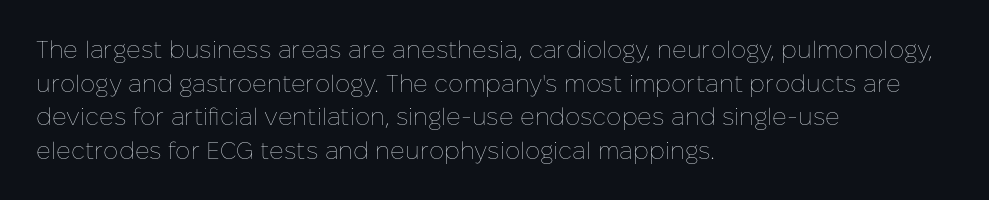
The image shows 24 px text type, upright; set left-aligned, normal line spacing (1.4x), normal letter spacing, not underlined.
